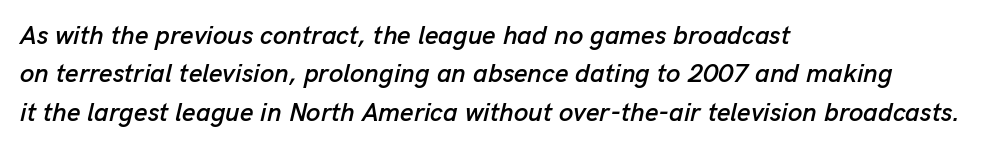
Q: Is the text italic (slanted)? A: Yes, it leans right by about 13 degrees.
Q: Is the text underlined? A: No.
Q: How is the paragraph aligned? A: Left-aligned.
Q: Is the spacing between letters normal or unusually wide? A: Normal.
Q: Is the spacing between lines tight, normal or loose? A: Normal.
